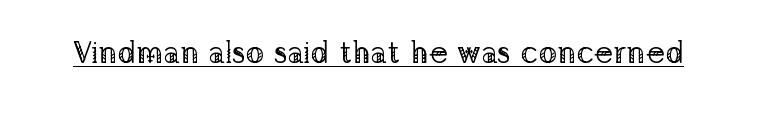
Q: Is the text bold? A: No.
Q: Is the text italic (slanted)? A: No, it is upright.
Q: Is the typeface a serif or a sans-serif typeface? A: Serif.
Q: Is the text underlined? A: Yes.
Q: Is the spacing between letters normal or unusually wide? A: Normal.
Q: Width (condensed, normal, or wide)? A: Normal.
Q: Stroke contrast? A: Low.
Q: x-height? A: Medium.
Q: Monospaced? A: No.
